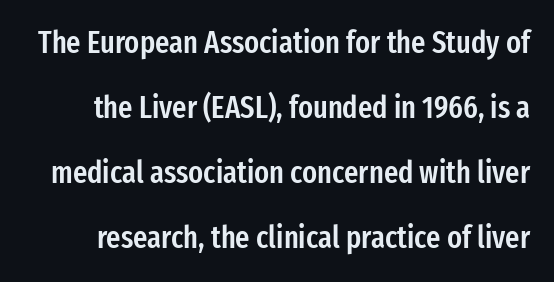
Each row of text sits above clean, open space. Each letter's strokes conclude bluntly, with no projecting serifs. These lines keep a tight, regular rhythm from letter to letter. Proportional: the letters do not fall into vertical columns. This is roman type, the default non-slanted kind. Students, observe: this is what heavily led, spacious text looks like.
